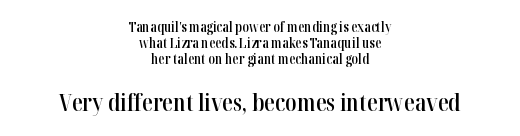
Q: Is the text bold? A: Semi-bold.
Q: Is the text italic (slanted)? A: No, it is upright.
Q: Is the text underlined? A: No.
Q: How is the paragraph aligned? A: Centered.
Q: Is the spacing between letters normal or unusually wide? A: Normal.
Q: Which block of text is set in a larger size, the first (top) or the second (bottom)? A: The second (bottom) one.
